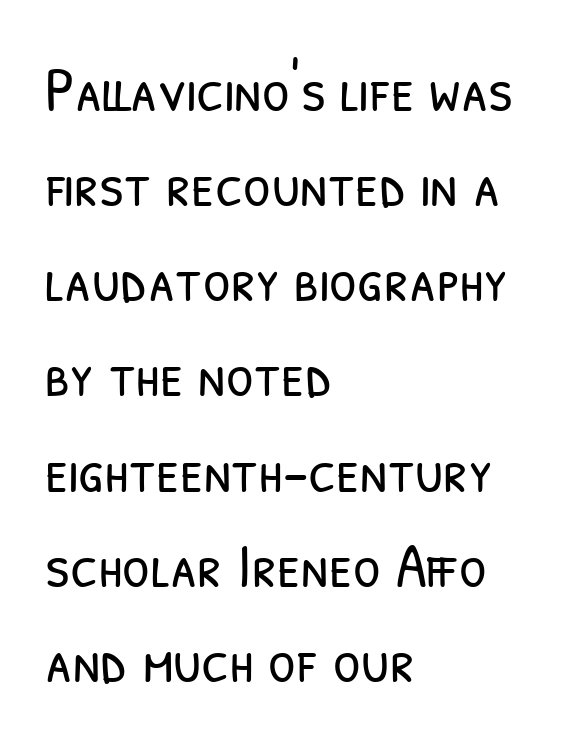
The image shows 63 px light, condensed sans-serif type; set left-aligned, normal line spacing (1.51x), normal letter spacing, not underlined; low stroke contrast and a medium x-height.
